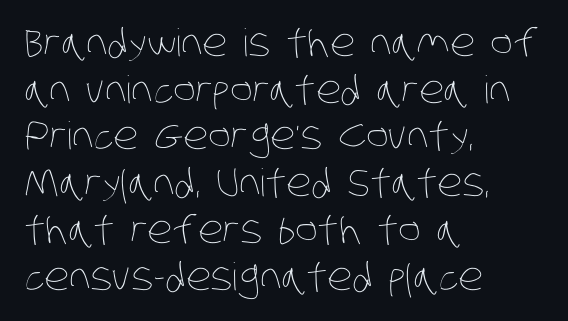
{"bold": "no", "weight": "thin", "width": "condensed", "stroke_contrast": "low", "x_height": "large", "monospaced": "no", "underline": "no", "align": "left", "line_spacing_ratio": 1.23, "letter_spacing": "normal", "letter_spacing_em": 0.0, "glyph_px": 38}
